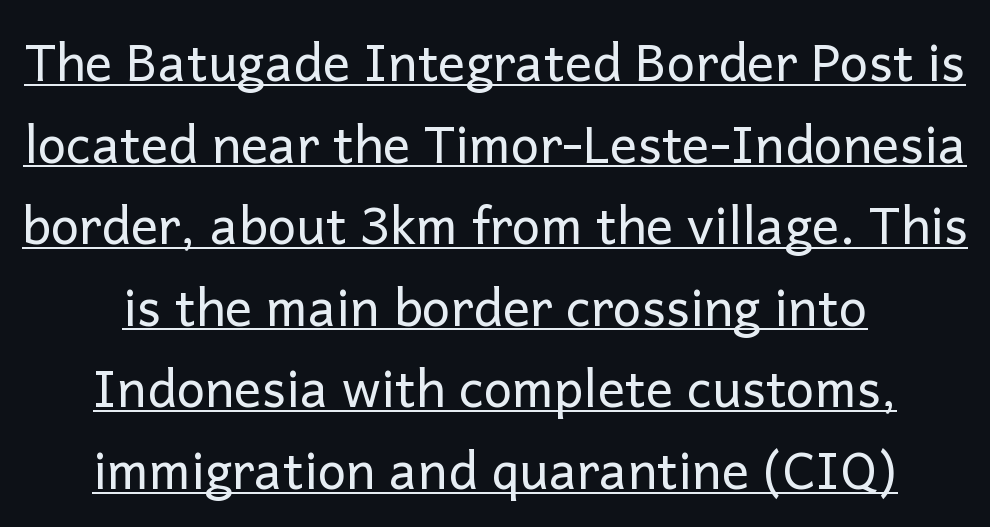
Q: Is the text bold? A: No.
Q: Is the text italic (slanted)? A: No, it is upright.
Q: Is the typeface a serif or a sans-serif typeface? A: Sans-serif.
Q: Is the text underlined? A: Yes.
Q: How is the paragraph aligned? A: Centered.
Q: Is the spacing between letters normal or unusually wide? A: Normal.
Q: Is the spacing between lines tight, normal or loose? A: Normal.
Q: Width (condensed, normal, or wide)? A: Normal.
Q: Stroke contrast? A: Low.
Q: x-height? A: Medium.
Q: Monospaced? A: No.
